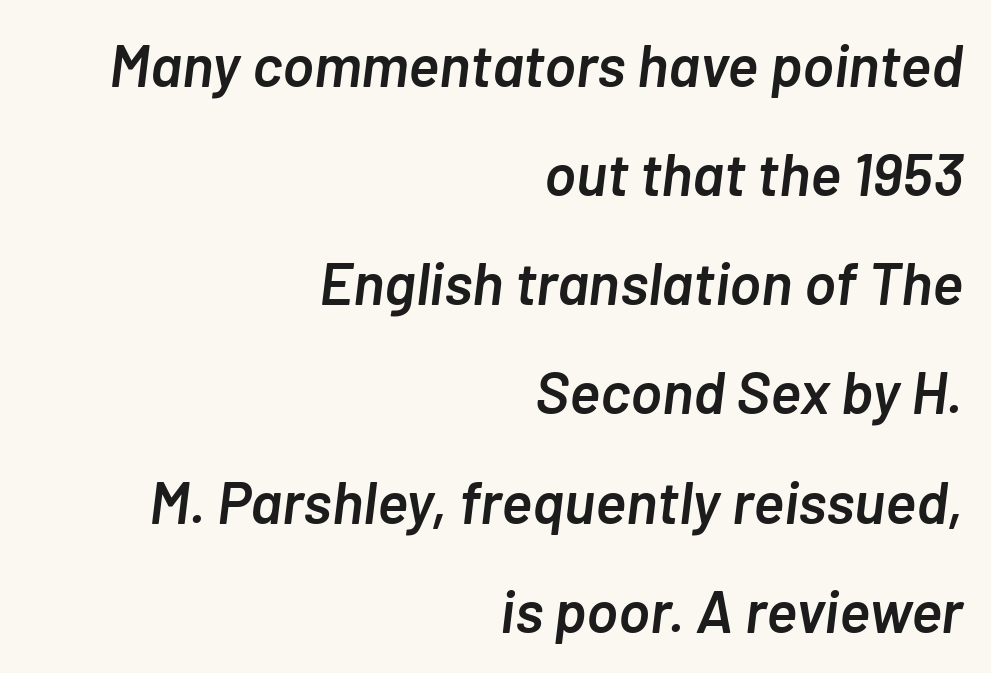
The image shows 59 px semibold type, italic (leaning right); set right-aligned, line spacing 1.85x, normal letter spacing, not underlined; low stroke contrast and a medium x-height.
